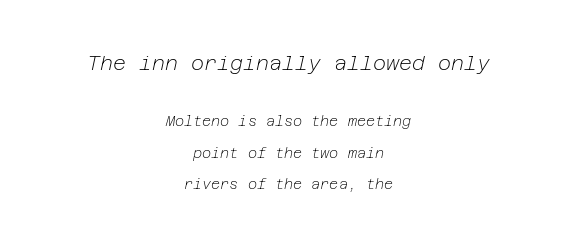
{"italic": "yes", "lean": "right", "slant_degrees": 12, "bold": "no", "underline": "no", "align": "center", "line_spacing": "loose", "line_spacing_ratio": 2.26, "letter_spacing": "normal", "letter_spacing_em": 0.0, "larger_block": "first", "size_ratio": 1.43, "glyph_px": 20}
